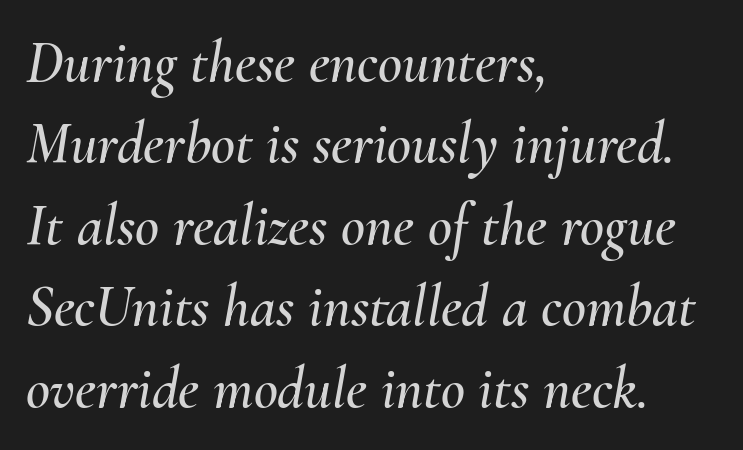
Type without underlining. The face used here is rendered with its standard letterfit. The designer left line spacing at the default. Proportional: the letters do not fall into vertical columns.
